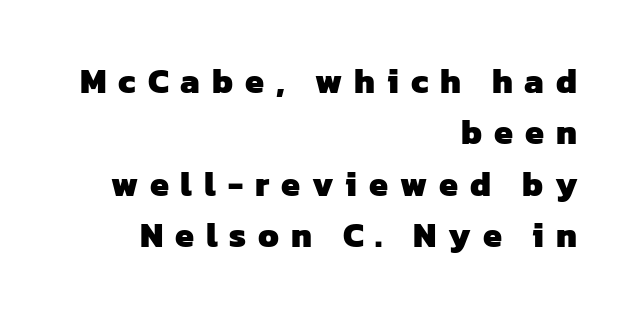
The image shows 34 px heavy sans-serif type; set right-aligned, normal line spacing (1.51x), unusually wide letter spacing (+0.35 em), not underlined; low stroke contrast and a medium x-height.
